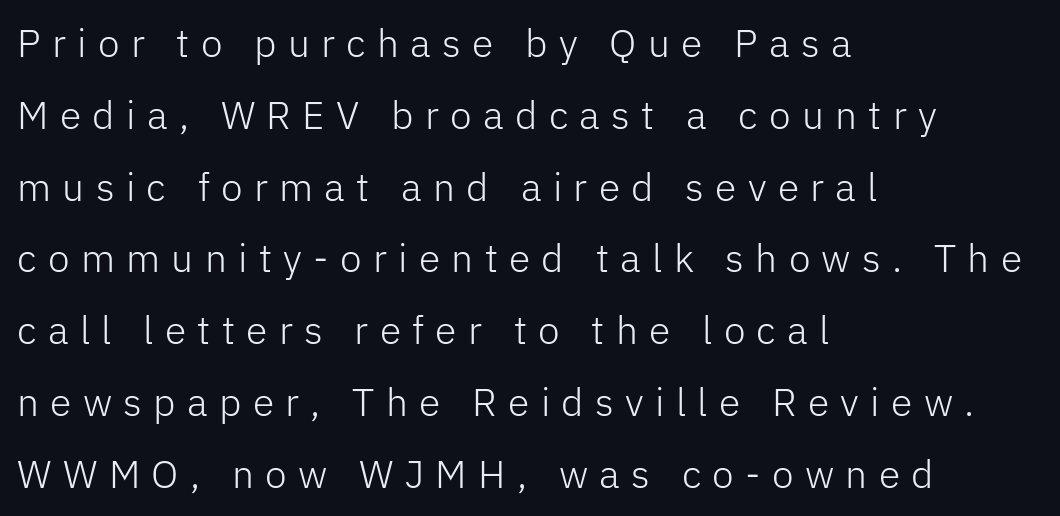
The image shows 39 px light sans-serif type, upright; set left-aligned, line spacing 1.84x, unusually wide letter spacing (+0.29 em), not underlined; low stroke contrast and a medium x-height.
